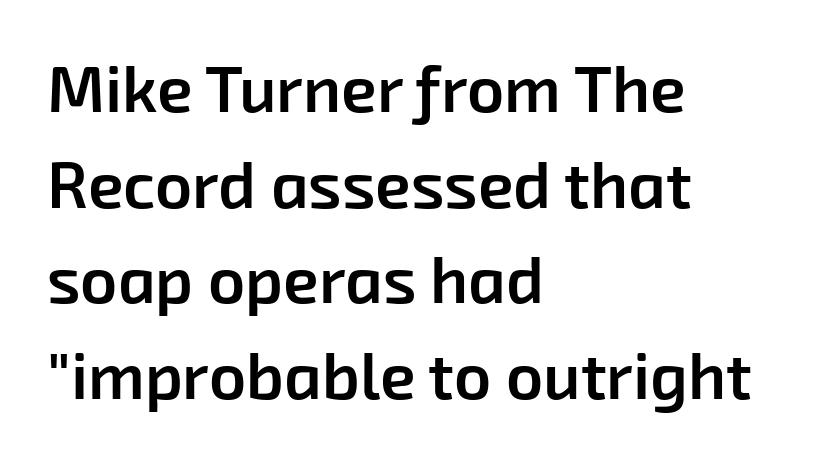
Inter-character spacing is left at the font's built-in metrics. The designer left line spacing at the default. Note the varied advance widths — an 'i' is clearly narrower than an 'm'. Unlike a traditional serif, this face leaves its strokes unadorned.
